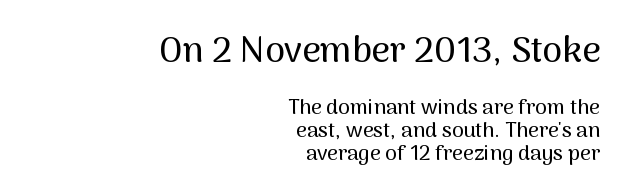
The image shows 36 px sans-serif type, upright; set right-aligned, tight line spacing (1.09x), normal letter spacing, not underlined; the first (top) block is 1.71x larger; medium stroke contrast and a medium x-height.
